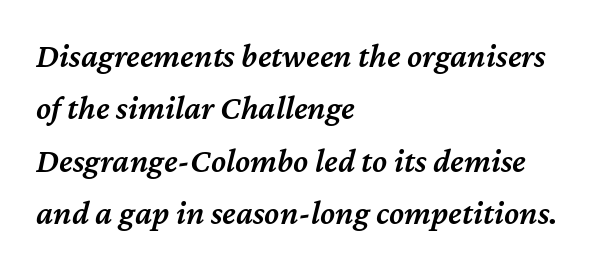
Lines of text with bare space underneath. Emphasis by weight is partial: semibold. This rendering uses left alignment, leaving the right contour irregular. This sample uses plain, unmodified letter spacing. The vertical gap from one line to the next is medium.
